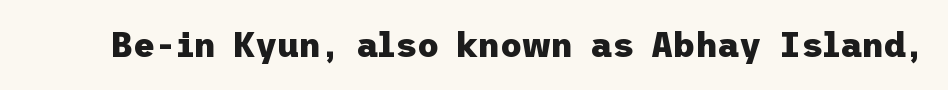
Grotesque or geometric, the face here clearly has no serifs. Style check: upright. Bold? Absolutely — the strokes are thick and heavy. The rendering keeps characters at their native spacing.
